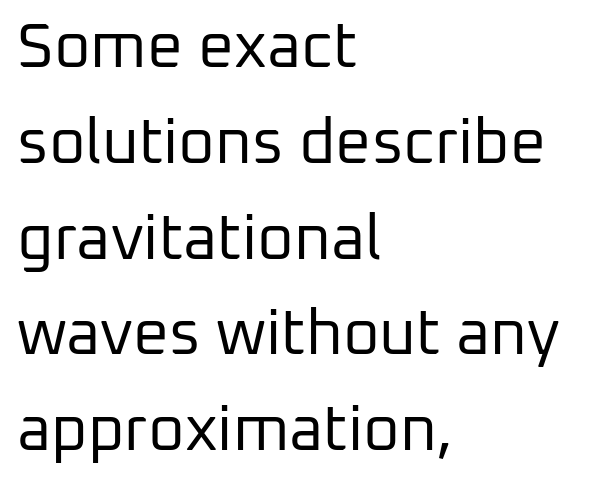
Q: Is the text bold? A: No.
Q: Is the text italic (slanted)? A: No, it is upright.
Q: Is the typeface a serif or a sans-serif typeface? A: Sans-serif.
Q: Is the text underlined? A: No.
Q: How is the paragraph aligned? A: Left-aligned.
Q: Is the spacing between letters normal or unusually wide? A: Normal.
Q: Is the spacing between lines tight, normal or loose? A: Normal.
Q: Width (condensed, normal, or wide)? A: Normal.
Q: Stroke contrast? A: Low.
Q: x-height? A: Medium.
Q: Monospaced? A: No.
